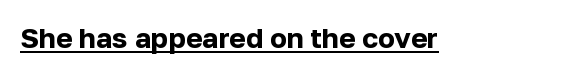
These lines are composed in type without serifs. How are the letters spaced? Ordinarily, with no added tracking. Caption: bold face, heavy strokes. This is underlined copy, the kind a proofreader might mark for attention. This sample uses an upright cut, with every glyph sitting square on the baseline. Each letter keeps its own natural width here, so spacing adapts to shape.
